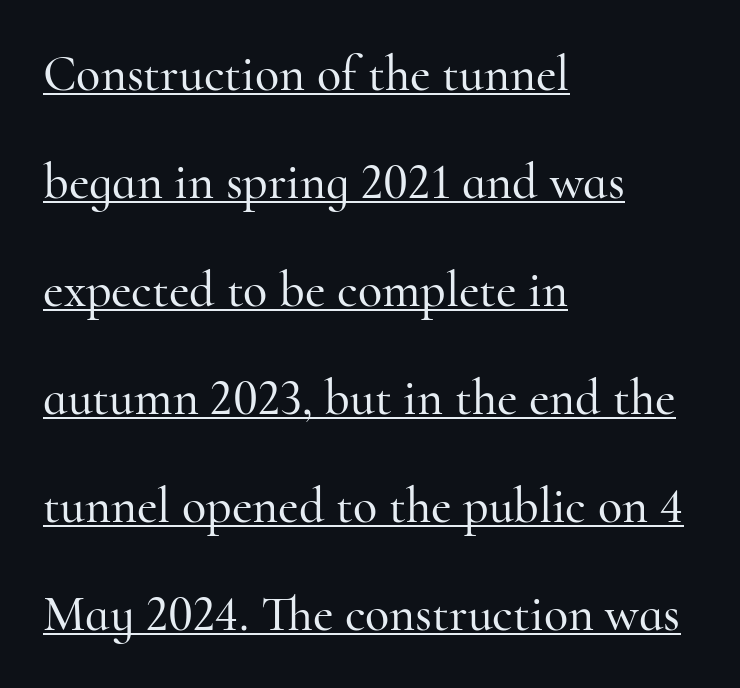
Q: Is the text italic (slanted)? A: No, it is upright.
Q: Is the typeface a serif or a sans-serif typeface? A: Serif.
Q: Is the text underlined? A: Yes.
Q: How is the paragraph aligned? A: Left-aligned.
Q: Is the spacing between letters normal or unusually wide? A: Normal.
Q: Is the spacing between lines tight, normal or loose? A: Loose.
Q: Width (condensed, normal, or wide)? A: Normal.
Q: Stroke contrast? A: High.
Q: x-height? A: Small.
Q: Monospaced? A: No.
